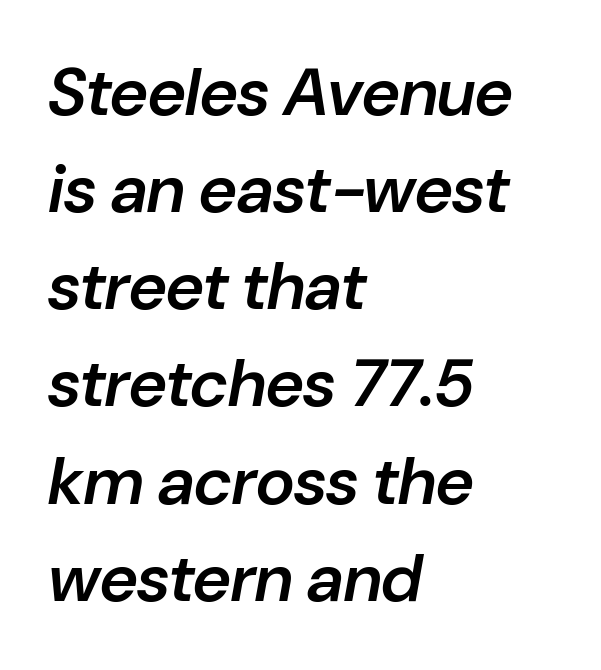
The image shows 67 px semibold type, italic (leaning right); set left-aligned, normal line spacing (1.45x), normal letter spacing, not underlined; low stroke contrast and a medium x-height.
